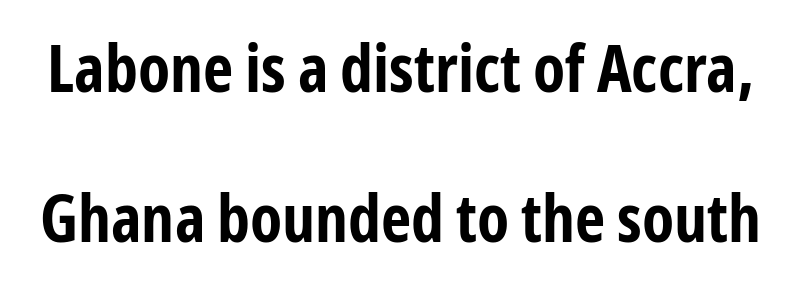
The image shows 66 px bold, condensed sans-serif type, upright; set loose line spacing (2.28x), normal letter spacing, not underlined; low stroke contrast and a medium x-height.
